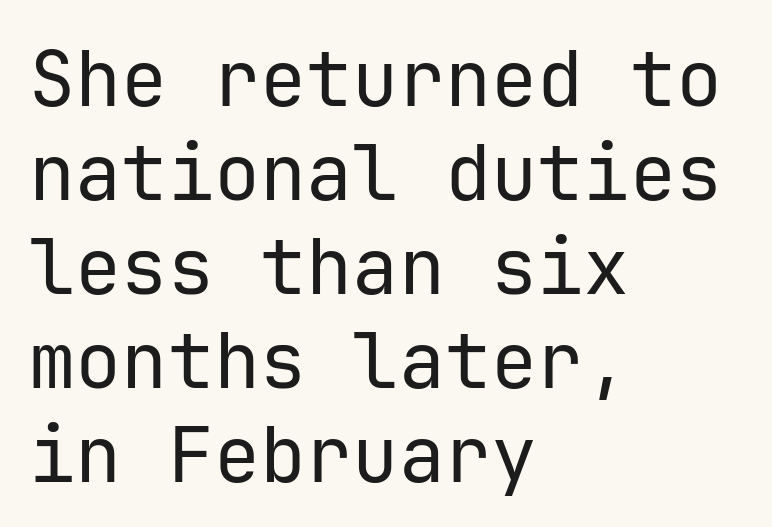
Q: Is the text bold? A: No.
Q: Is the text italic (slanted)? A: No, it is upright.
Q: Is the typeface a serif or a sans-serif typeface? A: Sans-serif.
Q: Is the text underlined? A: No.
Q: How is the paragraph aligned? A: Left-aligned.
Q: Is the spacing between letters normal or unusually wide? A: Normal.
Q: Width (condensed, normal, or wide)? A: Normal.
Q: Stroke contrast? A: Low.
Q: x-height? A: Medium.
Q: Monospaced? A: Yes.
